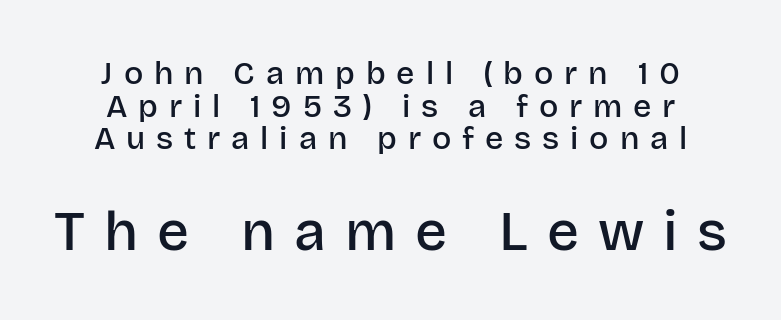
Q: Is the text bold? A: Semi-bold.
Q: Is the text italic (slanted)? A: No, it is upright.
Q: Is the typeface a serif or a sans-serif typeface? A: Sans-serif.
Q: Is the text underlined? A: No.
Q: Is the spacing between letters normal or unusually wide? A: Unusually wide.
Q: Is the spacing between lines tight, normal or loose? A: Tight.
Q: Which block of text is set in a larger size, the first (top) or the second (bottom)? A: The second (bottom) one.
Q: Width (condensed, normal, or wide)? A: Normal.
Q: Stroke contrast? A: Low.
Q: x-height? A: Large.
Q: Monospaced? A: No.
